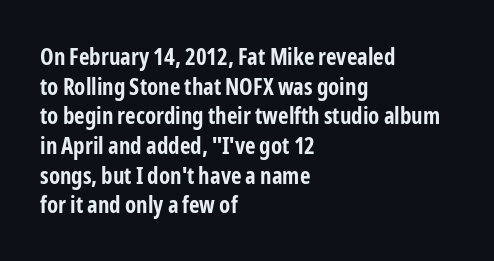
Is there any slant? The stems are plumb. Nothing unusual about the tracking: characters are spaced as the font intends. These words are printed bold, with thick strokes throughout. Evenly set lines give the paragraph a standard silhouette.
